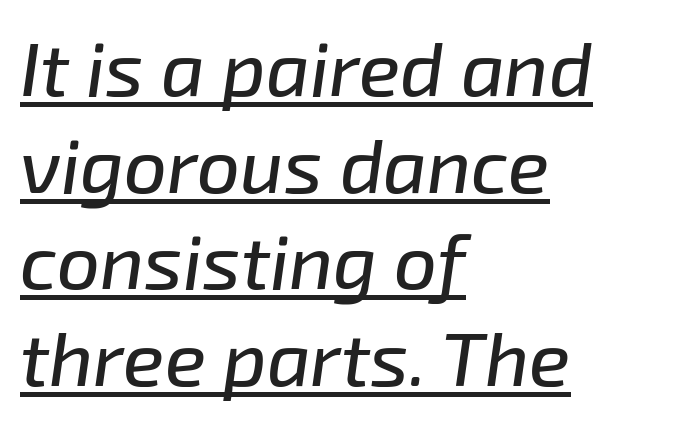
The image shows 76 px text type, italic (leaning right); set left-aligned, normal line spacing (1.27x), normal letter spacing, underlined; low stroke contrast and a medium x-height.
